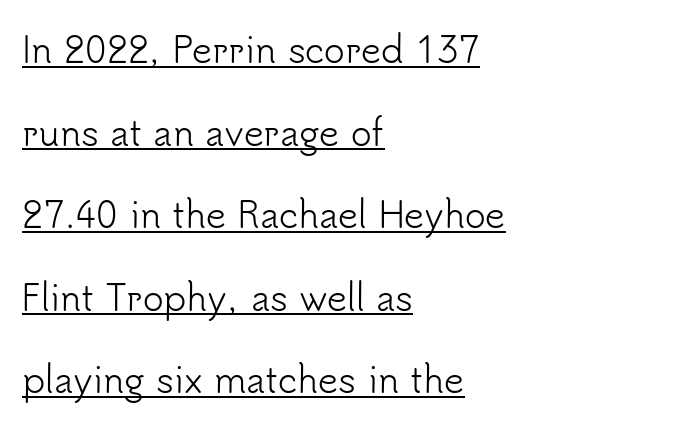
Q: Is the text bold? A: No.
Q: Is the text italic (slanted)? A: No, it is upright.
Q: Is the typeface a serif or a sans-serif typeface? A: Sans-serif.
Q: Is the text underlined? A: Yes.
Q: How is the paragraph aligned? A: Left-aligned.
Q: Is the spacing between letters normal or unusually wide? A: Normal.
Q: Is the spacing between lines tight, normal or loose? A: Loose.
Q: Width (condensed, normal, or wide)? A: Normal.
Q: Stroke contrast? A: Low.
Q: x-height? A: Small.
Q: Monospaced? A: No.
